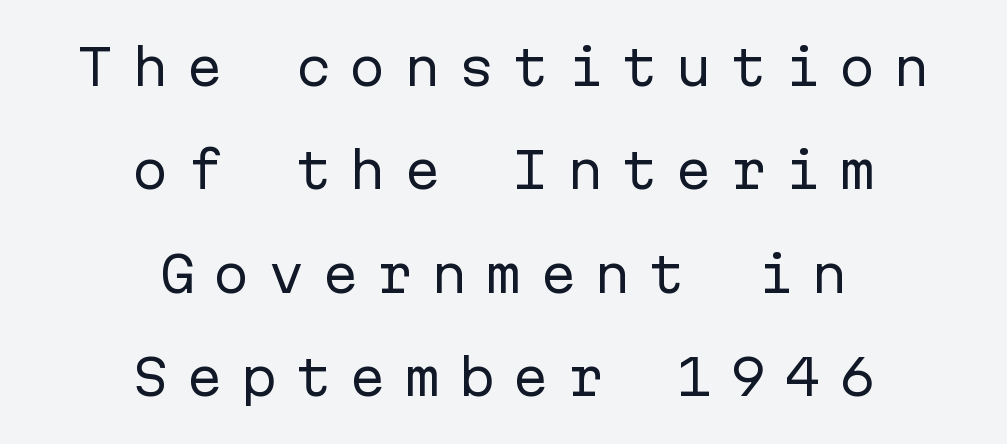
Counters stay open thanks to moderate or lighter strokes. Rule under the text: the space is simply empty. Reading down the block, each line starts at a different indent, mirrored at its end. Quick note: not italic, upright.
